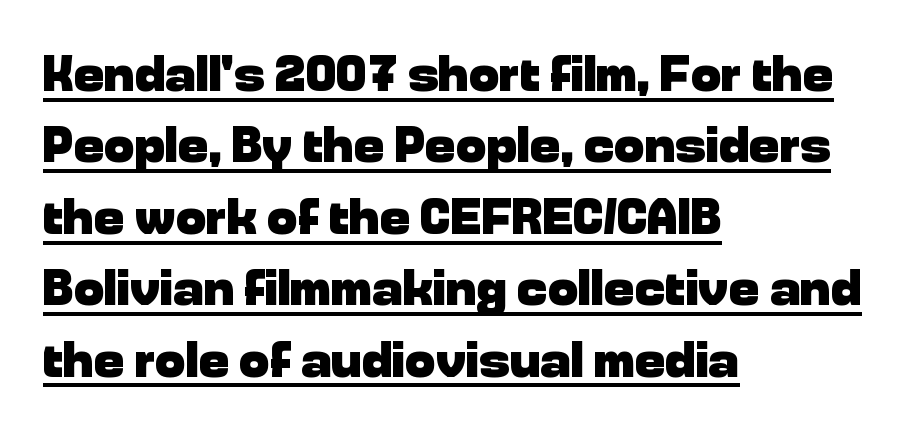
The image shows 51 px heavy sans-serif type, upright; set left-aligned, normal line spacing (1.4x), normal letter spacing, underlined; low stroke contrast and a medium x-height.
